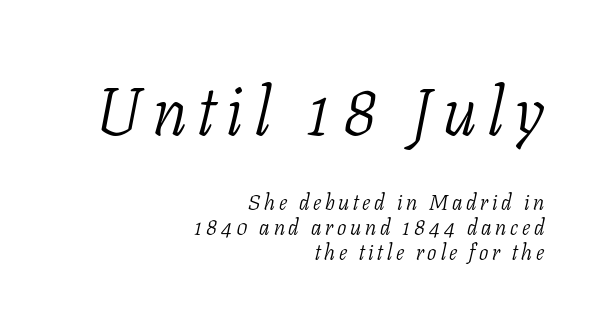
Q: Is the text bold? A: No.
Q: Is the text italic (slanted)? A: Yes, it leans right by about 11 degrees.
Q: Is the typeface a serif or a sans-serif typeface? A: Serif.
Q: Is the text underlined? A: No.
Q: How is the paragraph aligned? A: Right-aligned.
Q: Is the spacing between lines tight, normal or loose? A: Tight.
Q: Which block of text is set in a larger size, the first (top) or the second (bottom)? A: The first (top) one.
Q: Width (condensed, normal, or wide)? A: Condensed.
Q: Stroke contrast? A: Low.
Q: x-height? A: Medium.
Q: Monospaced? A: No.
